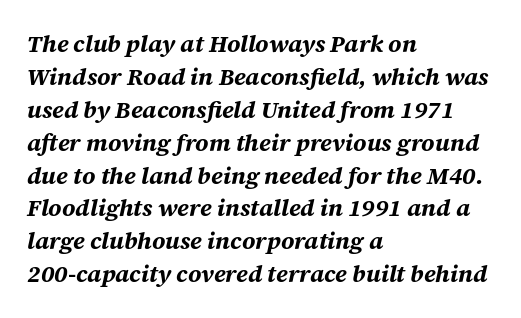
These lines stack with their left ends in a neat column. Characters are canted at an angle relative to the baseline's perpendicular. Rule under the text: the space is simply empty. A typesetter would call this leading conventional body-copy spacing.
